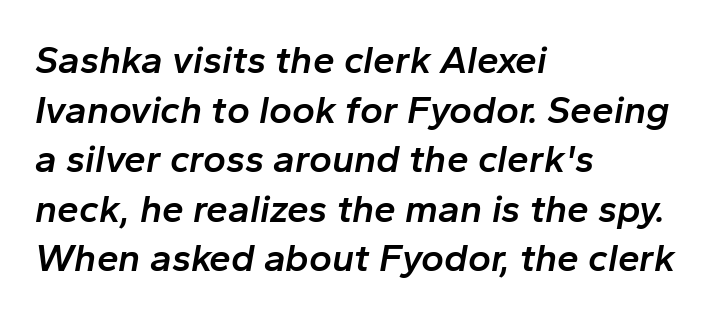
The characters look somewhat weighty, a semibold short of true bold. Summary of vertical rhythm: regular, with standard interline spacing. All the whitespace from short lines collects on the right. Words float on clear page, feet unadorned.
